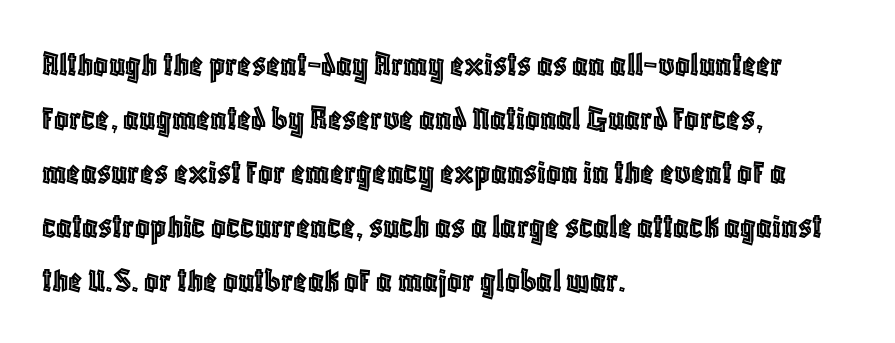
{"italic": "no", "width": "condensed", "x_height": "large", "monospaced": "no", "underline": "no", "align": "left", "line_spacing": "normal", "line_spacing_ratio": 1.5, "letter_spacing": "normal", "letter_spacing_em": 0.0, "glyph_px": 36}
